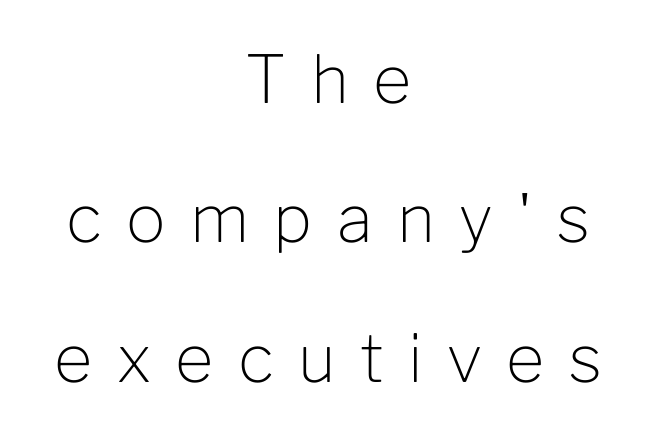
Think standard paragraph weight, or any step lighter than that. Words appear elongated and porous because spacing is wide. Horizontally, the lines are justified to the midpoint only. Honestly, the rows look like they've been pulled way apart. Each letter's strokes conclude bluntly, with no projecting serifs.
